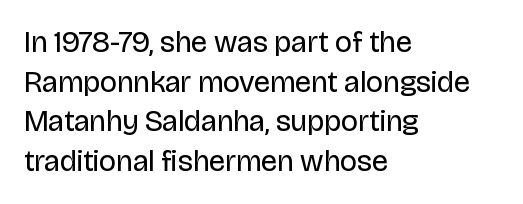
The image shows 30 px regular-weight sans-serif type, upright; set left-aligned, normal line spacing (1.32x), normal letter spacing, not underlined; low stroke contrast and a large x-height.
